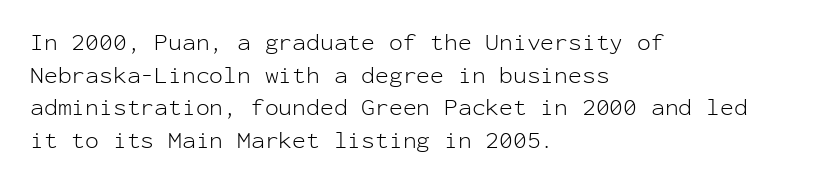
Characters follow at the spacing the type designer built in. The letterforms sit at book weight or below. Rendered with straight, roman letterforms. The rows are spaced the way most documents space them. The strip under each line holds only bare page.
